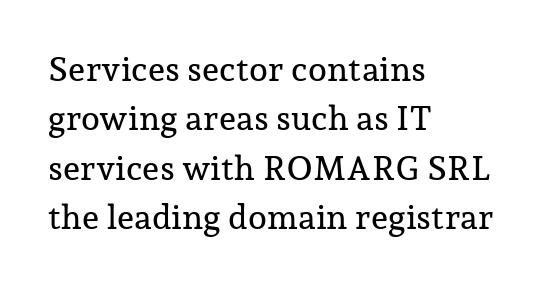
Q: Is the text italic (slanted)? A: No, it is upright.
Q: Is the typeface a serif or a sans-serif typeface? A: Serif.
Q: Is the text underlined? A: No.
Q: How is the paragraph aligned? A: Left-aligned.
Q: Is the spacing between letters normal or unusually wide? A: Normal.
Q: Is the spacing between lines tight, normal or loose? A: Normal.
Q: Width (condensed, normal, or wide)? A: Normal.
Q: Stroke contrast? A: Low.
Q: x-height? A: Medium.
Q: Monospaced? A: No.
